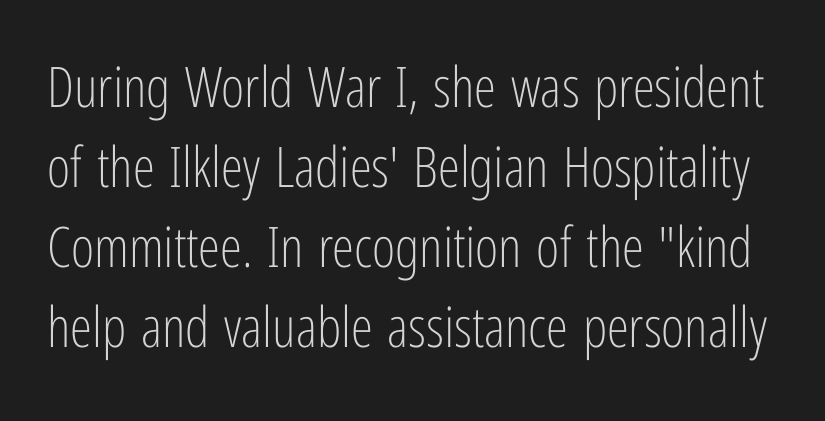
{"serif": "no", "italic": "no", "bold": "no", "weight": "light", "width": "condensed", "stroke_contrast": "low", "x_height": "medium", "monospaced": "no", "underline": "no", "line_spacing": "normal", "line_spacing_ratio": 1.43, "letter_spacing": "normal", "letter_spacing_em": 0.0, "glyph_px": 56}
